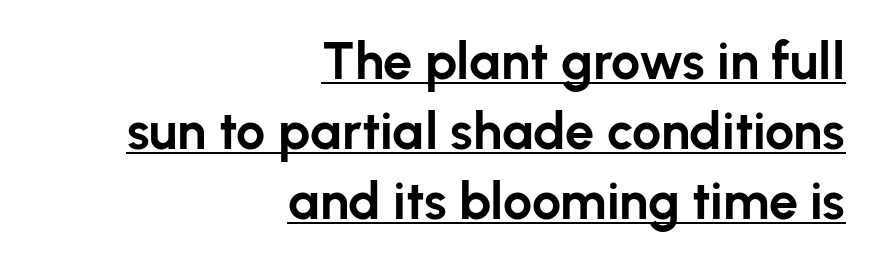
Q: Is the text bold? A: Yes.
Q: Is the text italic (slanted)? A: No, it is upright.
Q: Is the typeface a serif or a sans-serif typeface? A: Sans-serif.
Q: Is the text underlined? A: Yes.
Q: How is the paragraph aligned? A: Right-aligned.
Q: Is the spacing between letters normal or unusually wide? A: Normal.
Q: Is the spacing between lines tight, normal or loose? A: Normal.
Q: Width (condensed, normal, or wide)? A: Normal.
Q: Stroke contrast? A: Low.
Q: x-height? A: Medium.
Q: Monospaced? A: No.
